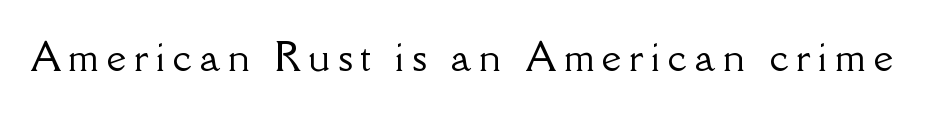
{"serif": "yes", "italic": "no", "width": "normal", "stroke_contrast": "low", "x_height": "small", "monospaced": "no", "underline": "no", "letter_spacing": "wide", "letter_spacing_em": 0.2, "glyph_px": 38}
